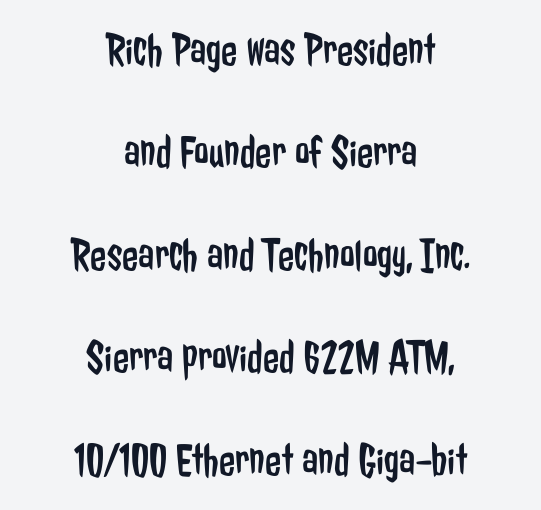
Q: Is the text bold? A: No.
Q: Is the text italic (slanted)? A: No, it is upright.
Q: Is the typeface a serif or a sans-serif typeface? A: Sans-serif.
Q: Is the text underlined? A: No.
Q: How is the paragraph aligned? A: Centered.
Q: Is the spacing between letters normal or unusually wide? A: Normal.
Q: Is the spacing between lines tight, normal or loose? A: Loose.
Q: Width (condensed, normal, or wide)? A: Condensed.
Q: Stroke contrast? A: Low.
Q: x-height? A: Medium.
Q: Monospaced? A: No.
